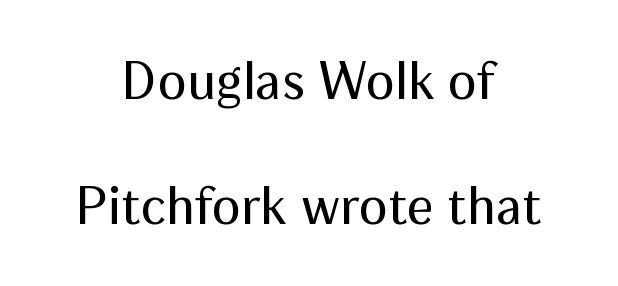
Counters stay open thanks to moderate or lighter strokes. Beneath every word, the page is bare. The letters advance in unequal steps, a hallmark of proportional type. Grotesque or geometric, the face here clearly has no serifs.
